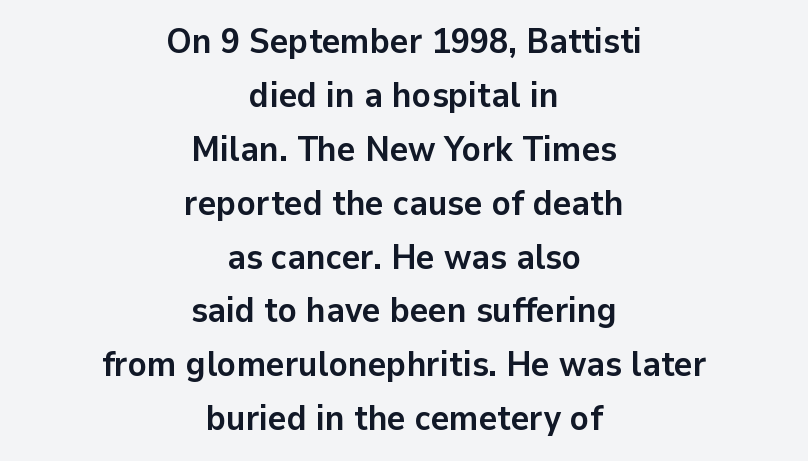
The image shows 35 px semibold sans-serif type, upright; set centered, normal line spacing (1.54x), normal letter spacing, not underlined; low stroke contrast and a medium x-height.
